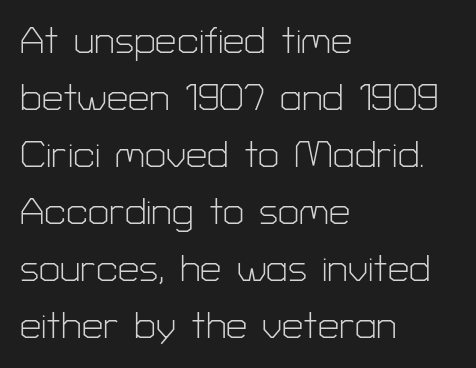
A normal amount of white space separates one row of letters from the next. The lettering holds an erect, upright posture throughout. Any mark beneath the type? The region is blank. Each word holds together tightly as a unit, with standard inter-letter gaps. Think of a printed novel: that variable character pitch is what you see here.
